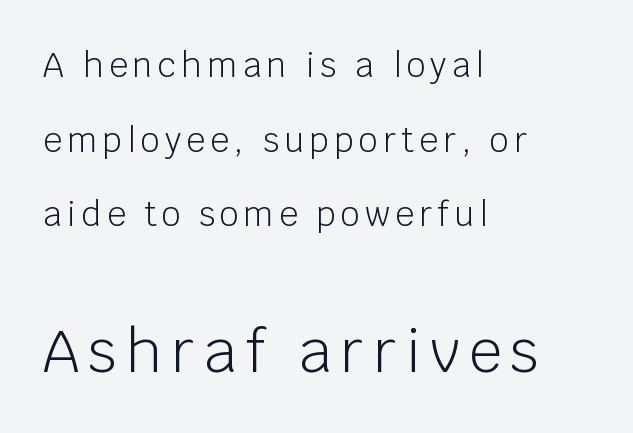
Q: Is the text bold? A: No.
Q: Is the text italic (slanted)? A: No, it is upright.
Q: Is the typeface a serif or a sans-serif typeface? A: Sans-serif.
Q: Is the text underlined? A: No.
Q: How is the paragraph aligned? A: Left-aligned.
Q: Is the spacing between lines tight, normal or loose? A: Loose.
Q: Which block of text is set in a larger size, the first (top) or the second (bottom)? A: The second (bottom) one.
Q: Width (condensed, normal, or wide)? A: Normal.
Q: Stroke contrast? A: Low.
Q: x-height? A: Large.
Q: Monospaced? A: No.
